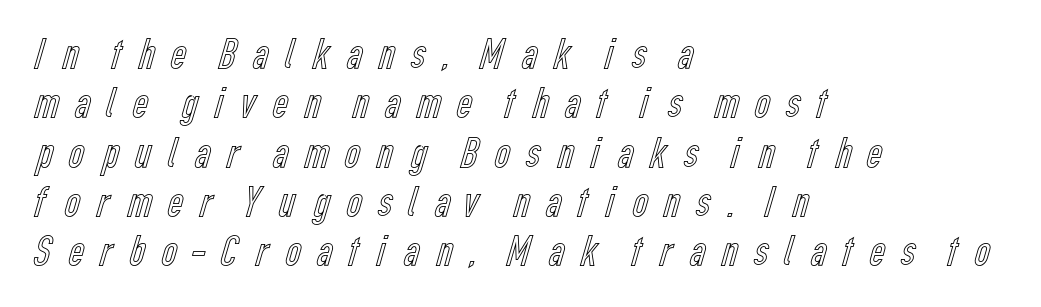
The words here are not underlined. This sample has the flowing, uneven cadence of proportional lettering. The letters are spread apart with noticeably loose tracking. Caption: multi-line text, flush left, ragged right. Honestly, the rows look squashed on top of each other.
